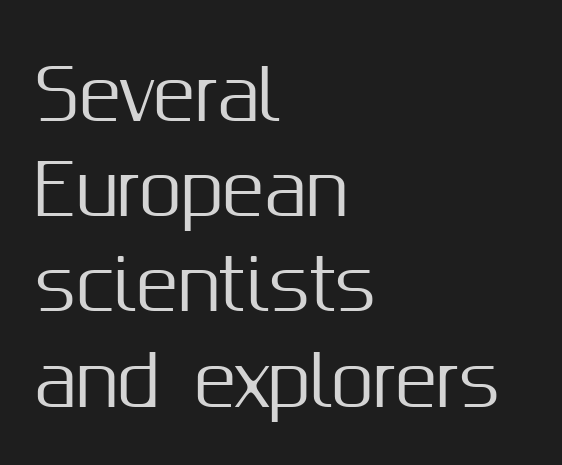
{"serif": "no", "italic": "no", "width": "normal", "stroke_contrast": "medium", "x_height": "medium", "monospaced": "no", "underline": "no", "align": "left", "line_spacing": "normal", "line_spacing_ratio": 1.38, "letter_spacing": "normal", "letter_spacing_em": 0.0, "glyph_px": 69}
